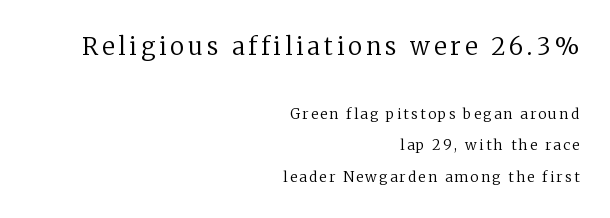
Q: Is the text bold? A: No.
Q: Is the text italic (slanted)? A: No, it is upright.
Q: Is the text underlined? A: No.
Q: How is the paragraph aligned? A: Right-aligned.
Q: Is the spacing between lines tight, normal or loose? A: Loose.
Q: Which block of text is set in a larger size, the first (top) or the second (bottom)? A: The first (top) one.
